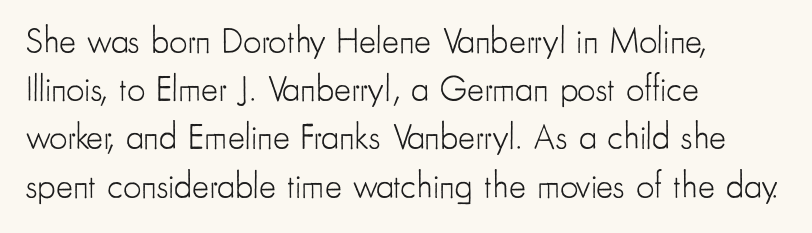
The image shows 36 px light, condensed sans-serif type, upright; set left-aligned, normal line spacing (1.34x), normal letter spacing, not underlined; low stroke contrast and a small x-height.
